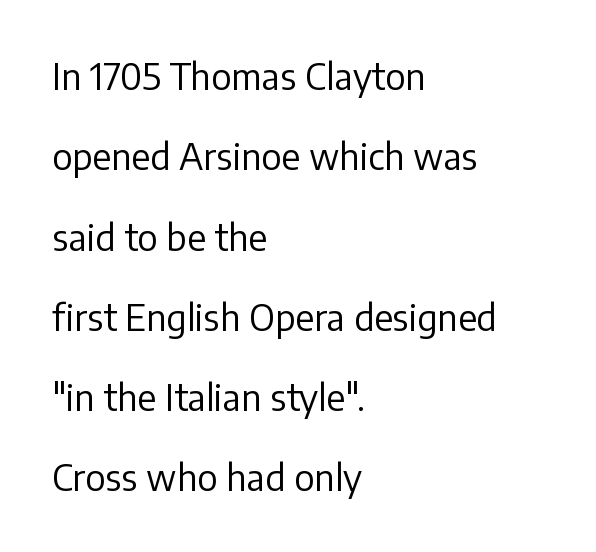
Q: Is the text bold? A: No.
Q: Is the text italic (slanted)? A: No, it is upright.
Q: Is the typeface a serif or a sans-serif typeface? A: Sans-serif.
Q: Is the text underlined? A: No.
Q: How is the paragraph aligned? A: Left-aligned.
Q: Is the spacing between letters normal or unusually wide? A: Normal.
Q: Is the spacing between lines tight, normal or loose? A: Loose.
Q: Width (condensed, normal, or wide)? A: Normal.
Q: Stroke contrast? A: Low.
Q: x-height? A: Medium.
Q: Monospaced? A: No.
